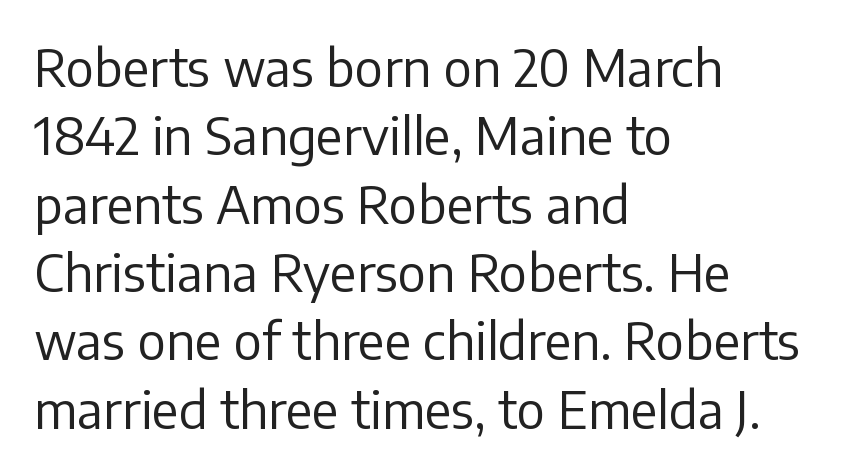
{"serif": "no", "italic": "no", "bold": "no", "weight": "regular", "width": "normal", "stroke_contrast": "low", "x_height": "medium", "monospaced": "no", "underline": "no", "align": "left", "line_spacing": "normal", "line_spacing_ratio": 1.34, "letter_spacing": "normal", "letter_spacing_em": 0.0, "glyph_px": 51}
